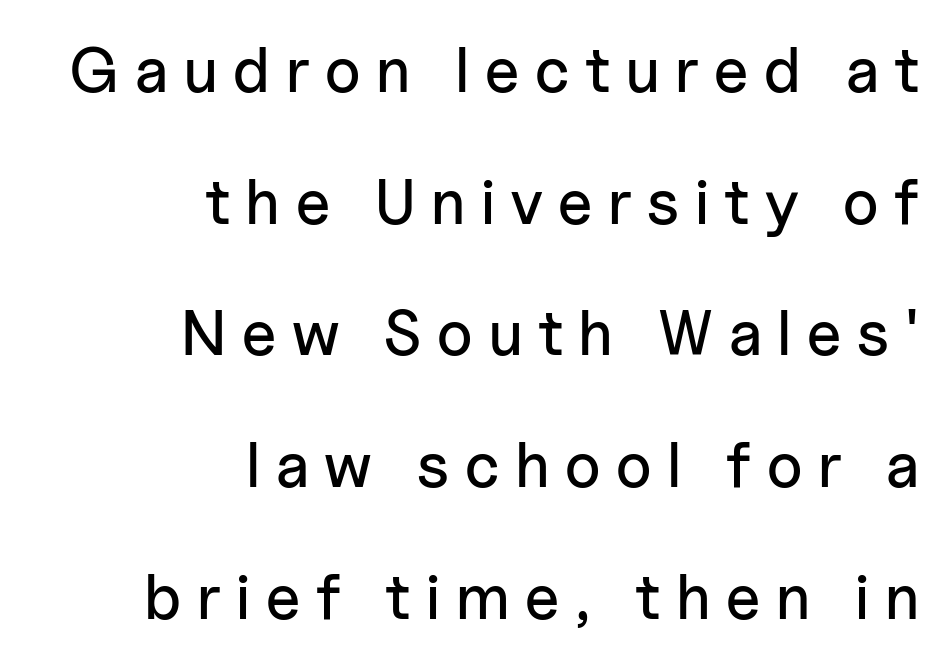
{"serif": "no", "italic": "no", "width": "normal", "stroke_contrast": "low", "x_height": "medium", "monospaced": "no", "underline": "no", "align": "right", "line_spacing": "loose", "line_spacing_ratio": 2.09, "letter_spacing": "wide", "letter_spacing_em": 0.25, "glyph_px": 63}
